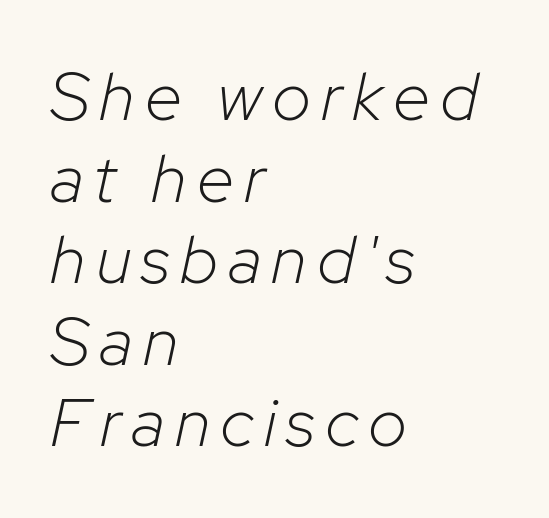
Q: Is the text bold? A: No.
Q: Is the text italic (slanted)? A: Yes, it leans right by about 12 degrees.
Q: Is the text underlined? A: No.
Q: How is the paragraph aligned? A: Left-aligned.
Q: Width (condensed, normal, or wide)? A: Normal.
Q: Stroke contrast? A: Low.
Q: x-height? A: Medium.
Q: Monospaced? A: No.
